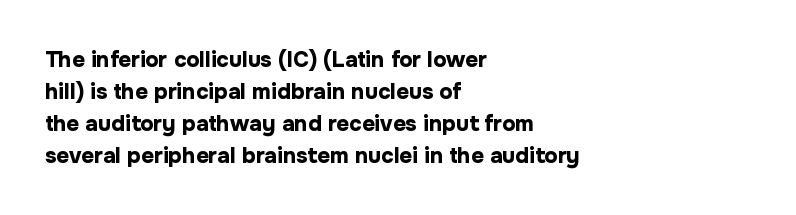
Students, observe: this is what conventionally led text looks like. Ascenders rise straight up at ninety degrees. Pretty heavy lettering here — definitely bold. The words here are not underlined.
